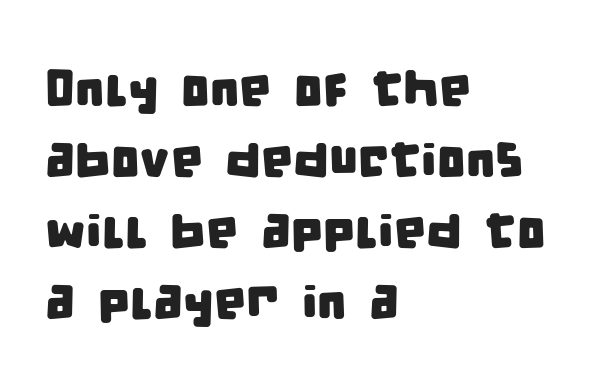
The image shows 51 px condensed sans-serif type; set left-aligned, normal line spacing (1.39x), normal letter spacing, not underlined; low stroke contrast and a large x-height.
